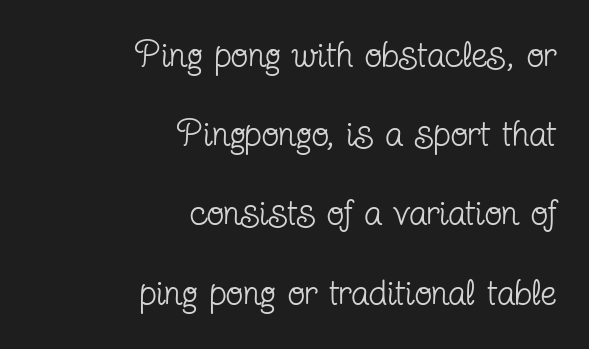
{"serif": "yes", "italic": "no", "bold": "no", "weight": "regular", "width": "condensed", "stroke_contrast": "low", "x_height": "medium", "monospaced": "no", "underline": "no", "align": "right", "line_spacing": "loose", "line_spacing_ratio": 2.2, "letter_spacing": "normal", "letter_spacing_em": 0.0, "glyph_px": 36}
